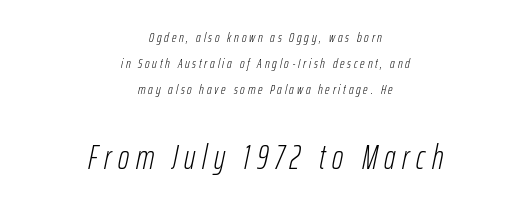
{"italic": "yes", "lean": "right", "slant_degrees": 12, "bold": "no", "weight": "light", "width": "condensed", "stroke_contrast": "low", "x_height": "medium", "monospaced": "no", "underline": "no", "align": "center", "line_spacing_ratio": 1.84, "letter_spacing": "wide", "letter_spacing_em": 0.2, "larger_block": "second", "size_ratio": 2.43, "glyph_px": 34}
